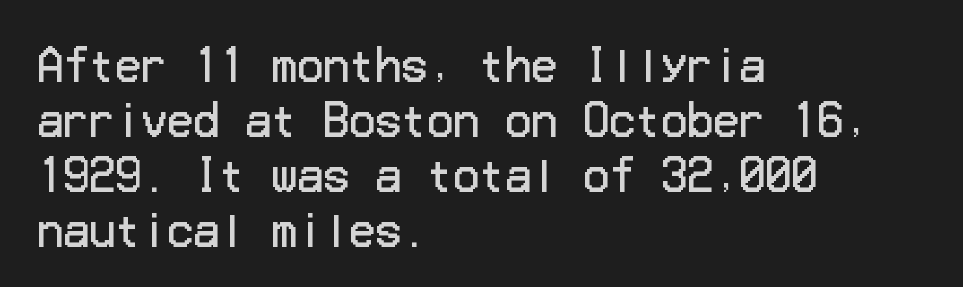
The glyphs in this specimen are sans serif. These lines are set flush left with a ragged right edge. The horizontal fit of the characters is conventional and even. Unmarked baselines from the first word to the last.
